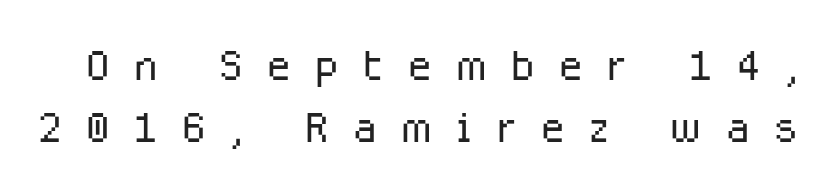
Q: Is the text bold? A: No.
Q: Is the text italic (slanted)? A: No, it is upright.
Q: Is the typeface a serif or a sans-serif typeface? A: Sans-serif.
Q: Is the text underlined? A: No.
Q: Is the spacing between letters normal or unusually wide? A: Unusually wide.
Q: Is the spacing between lines tight, normal or loose? A: Tight.
Q: Width (condensed, normal, or wide)? A: Normal.
Q: Stroke contrast? A: Low.
Q: x-height? A: Medium.
Q: Monospaced? A: No.
